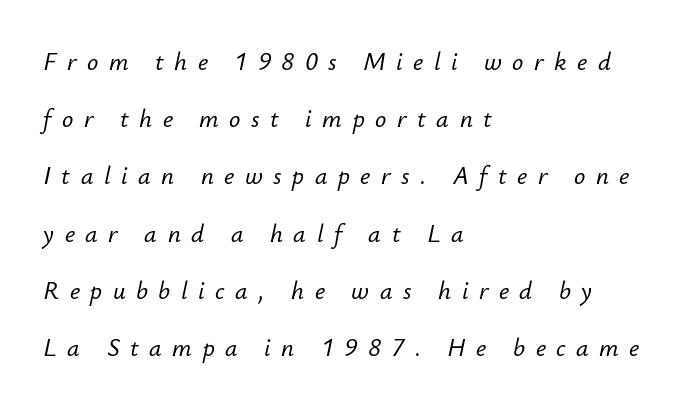
The image shows 25 px text type, italic (leaning right); set left-aligned, loose line spacing (2.29x), unusually wide letter spacing (+0.42 em), not underlined.
